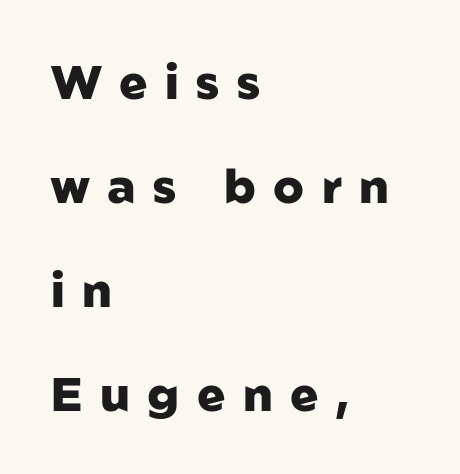
The image shows 47 px heavy sans-serif type, upright; set left-aligned, loose line spacing (2.21x), unusually wide letter spacing (+0.37 em), not underlined; low stroke contrast and a medium x-height.
